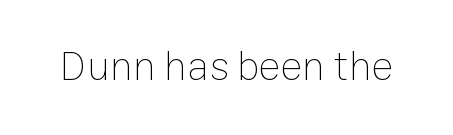
{"italic": "no", "bold": "no", "weight": "thin", "width": "normal", "stroke_contrast": "low", "x_height": "medium", "monospaced": "no", "underline": "no", "letter_spacing": "normal", "letter_spacing_em": 0.0, "glyph_px": 42}
